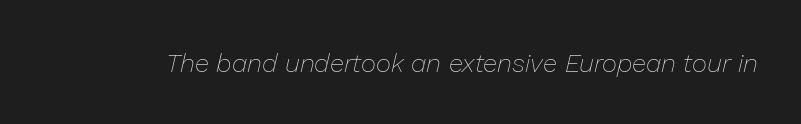
Vertical stems look standard width or narrower in stroke. Notice how the stems are inclined rather than vertical — that's the hallmark of italics. The words here are not underlined. Students, note that the glyphs here touch the page at normal intervals.
